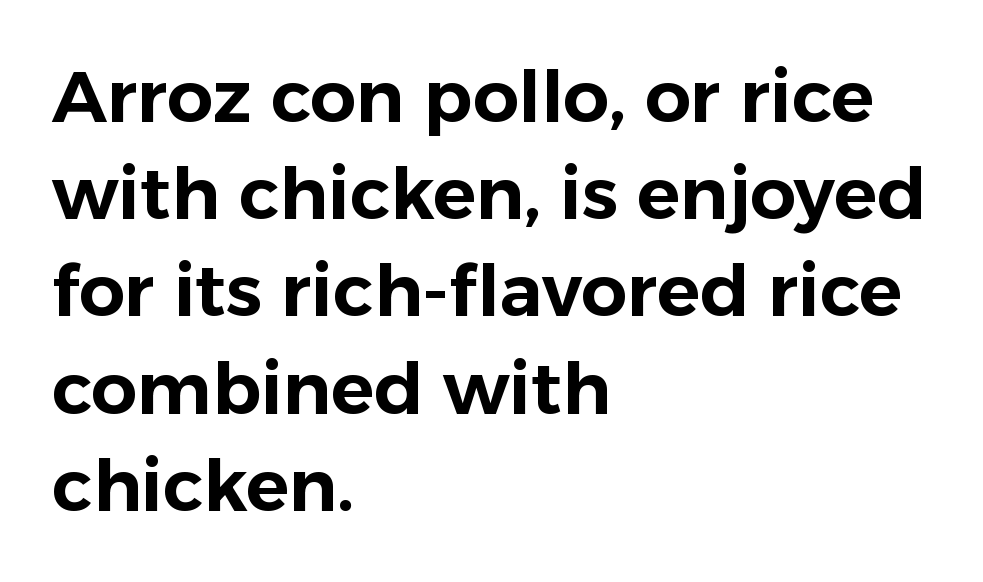
The image shows 72 px sans-serif type, upright; set left-aligned, normal line spacing (1.35x), normal letter spacing, not underlined; low stroke contrast and a medium x-height.
